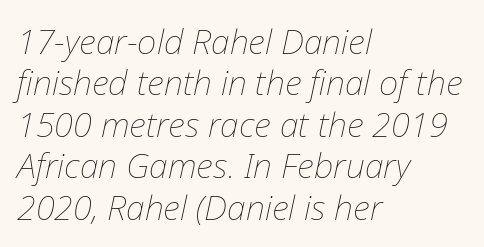
Between one letter and the next there's only the usual sliver of space. The text block is weighted toward the left margin, trailing off unevenly rightward. The letterforms sit at book weight or below. Yep, that's italic — everything's leaning. Each letter keeps its own natural width here, so spacing adapts to shape.
